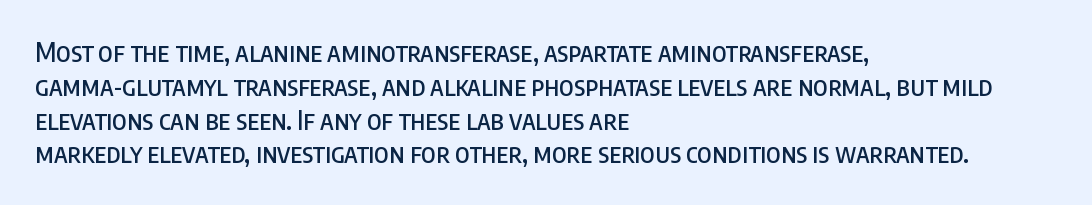
Q: Is the text italic (slanted)? A: No, it is upright.
Q: Is the text underlined? A: No.
Q: How is the paragraph aligned? A: Left-aligned.
Q: Is the spacing between letters normal or unusually wide? A: Normal.
Q: Is the spacing between lines tight, normal or loose? A: Normal.
